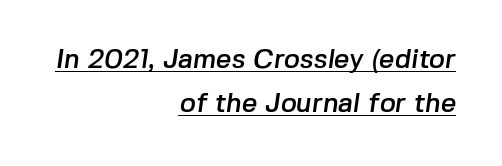
The image shows 27 px text type; set right-aligned, normal line spacing (1.63x), normal letter spacing, underlined.
